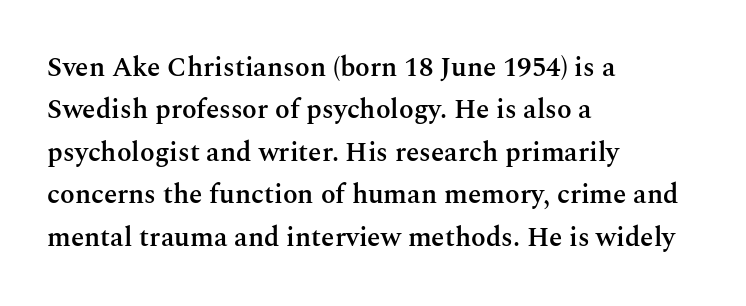
Caption: multi-line text, flush left, ragged right. Compared with typical body copy, the letter spacing here is the same. In terms of leading, this rendering sits right in the middle. Underlining? Definitely not there. How heavy is the stroke? Medium-heavy — a semibold, shy of bold. Style check: upright.
